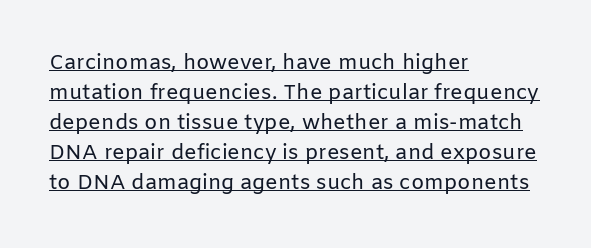
The image shows 21 px text type, upright; set left-aligned, normal line spacing (1.43x), normal letter spacing, underlined.
